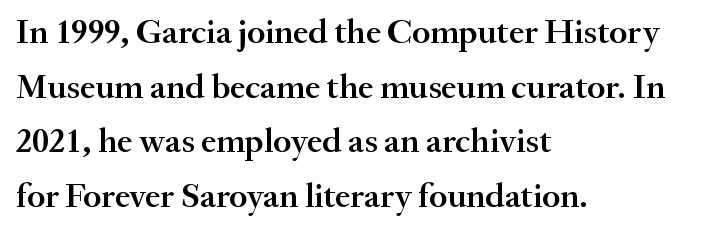
Compared with typical paragraphs, the rows here are spaced about the same. Students, this is semibold: more ink than regular, less than bold. This rendering features lettering with no underline. In terms of posture, this sample is upright. Think of a printed novel: that variable character pitch is what you see here. Each letter's strokes conclude with small projecting serifs.
